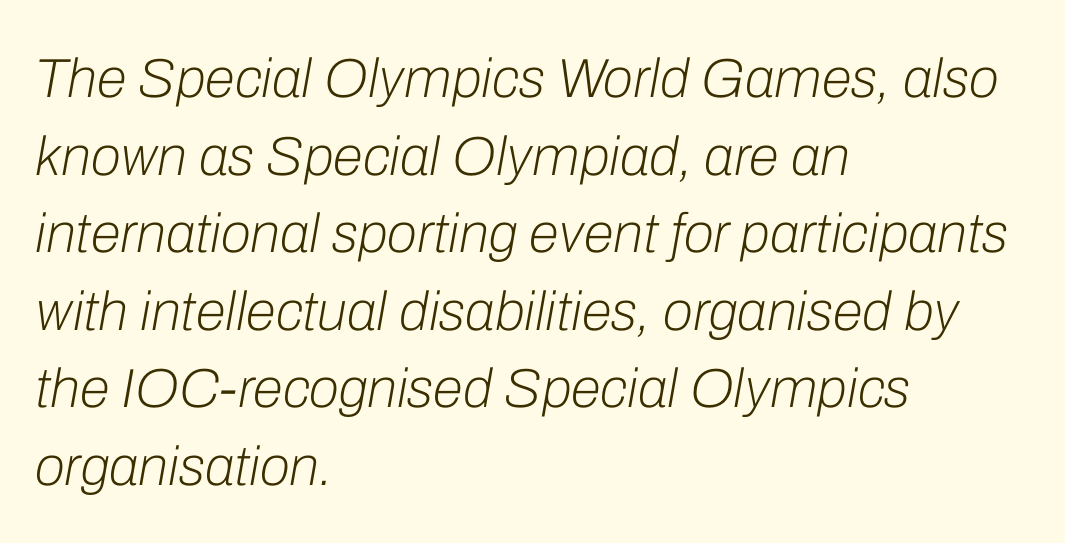
{"italic": "yes", "lean": "right", "slant_degrees": 10, "bold": "no", "weight": "light", "width": "normal", "stroke_contrast": "low", "x_height": "medium", "monospaced": "no", "underline": "no", "align": "left", "line_spacing": "normal", "line_spacing_ratio": 1.41, "letter_spacing": "normal", "letter_spacing_em": 0.0, "glyph_px": 55}
